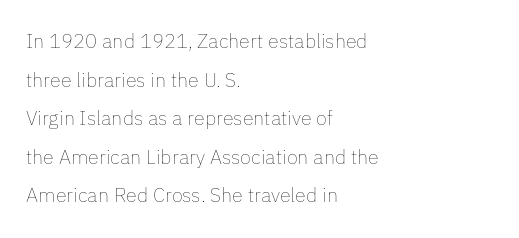
Caption: multi-line text, flush left, ragged right. The passage shown is not bold in any degree. There is no visible air inserted between adjacent glyphs. Honestly, there is no underline to notice here at all. Characters remain perfectly vertical along every line.
